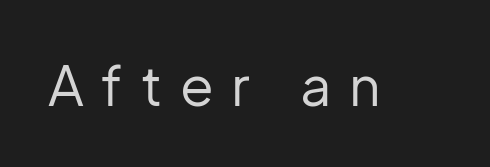
The image shows 55 px regular-weight sans-serif type, upright; set unusually wide letter spacing (+0.32 em), not underlined; low stroke contrast and a medium x-height.
